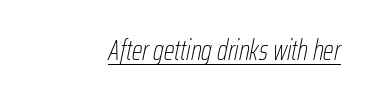
Q: Is the text bold? A: No.
Q: Is the text italic (slanted)? A: Yes, it leans right by about 12 degrees.
Q: Is the text underlined? A: Yes.
Q: How is the paragraph aligned? A: Right-aligned.
Q: Is the spacing between letters normal or unusually wide? A: Normal.
Q: Width (condensed, normal, or wide)? A: Condensed.
Q: Stroke contrast? A: Low.
Q: x-height? A: Medium.
Q: Monospaced? A: No.
